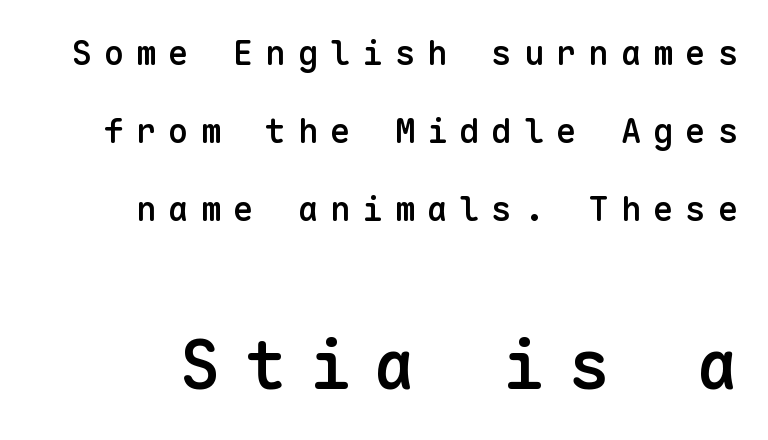
{"serif": "no", "italic": "no", "bold": "semi", "weight": "semibold", "width": "normal", "stroke_contrast": "low", "x_height": "medium", "monospaced": "yes", "underline": "no", "line_spacing": "loose", "line_spacing_ratio": 2.3, "letter_spacing": "wide", "letter_spacing_em": 0.35, "larger_block": "second", "size_ratio": 2.0, "glyph_px": 68}
